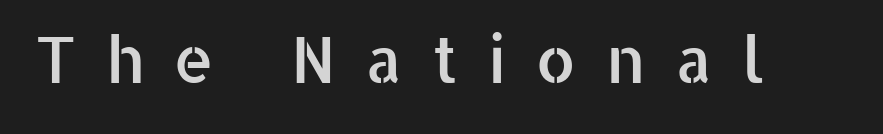
Q: Is the text italic (slanted)? A: No, it is upright.
Q: Is the typeface a serif or a sans-serif typeface? A: Sans-serif.
Q: Is the text underlined? A: No.
Q: Is the spacing between letters normal or unusually wide? A: Unusually wide.
Q: Width (condensed, normal, or wide)? A: Normal.
Q: Stroke contrast? A: Low.
Q: x-height? A: Medium.
Q: Monospaced? A: No.
